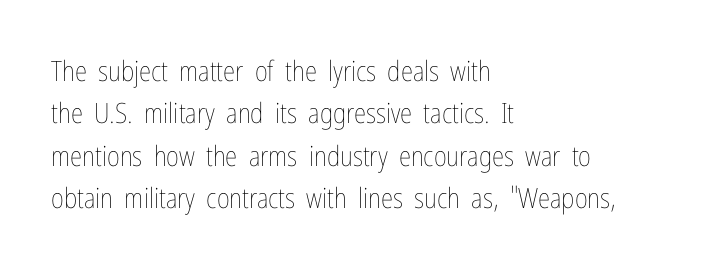
The image shows 28 px thin, condensed type, upright; set left-aligned, normal line spacing (1.51x), normal letter spacing, not underlined; low stroke contrast and a medium x-height.
